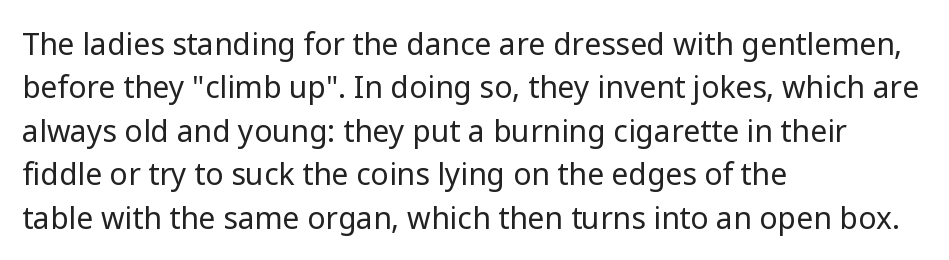
A student would call this left alignment; a typographer would say flush left, rag right. The face used here is proportionally spaced, like ordinary book or web type. Inter-character spacing is left at the font's built-in metrics. Summary of weight: not heavy and not bold. Note: no serifs on the glyphs.
